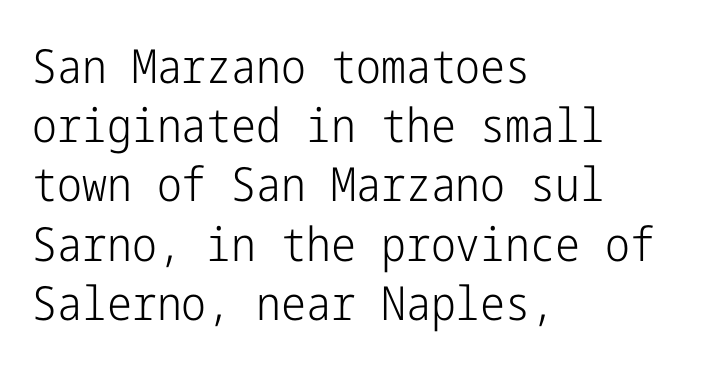
Note: no serifs on the glyphs. Line starts are locked; line ends wander. Upright lettering throughout. Each word holds together tightly as a unit, with standard inter-letter gaps. Heaviness? Minimal to ordinary, like unemphasized prose. Letters rest on an invisible, unmarked baseline.
